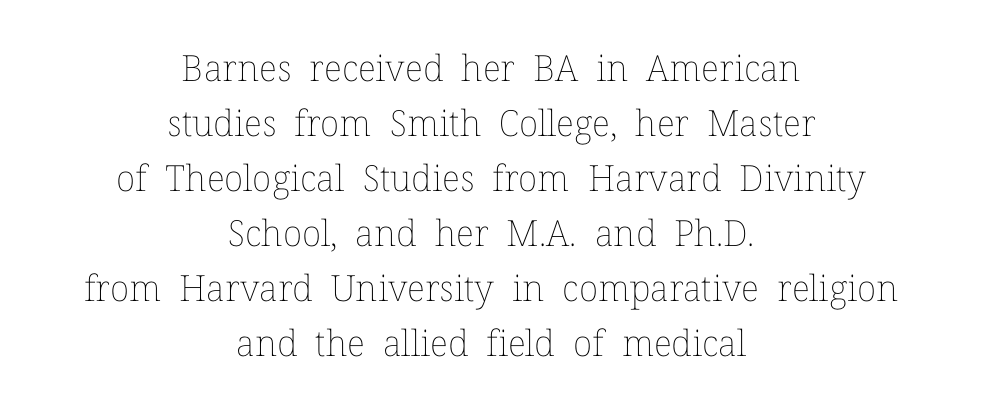
Q: Is the text bold? A: No.
Q: Is the text italic (slanted)? A: No, it is upright.
Q: Is the text underlined? A: No.
Q: How is the paragraph aligned? A: Centered.
Q: Is the spacing between letters normal or unusually wide? A: Normal.
Q: Is the spacing between lines tight, normal or loose? A: Normal.
Q: Width (condensed, normal, or wide)? A: Normal.
Q: Stroke contrast? A: Low.
Q: x-height? A: Medium.
Q: Monospaced? A: No.
